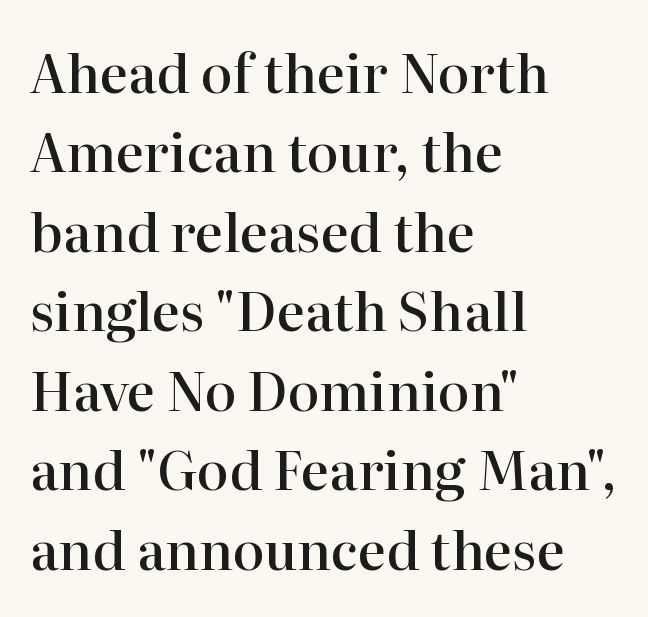
The image shows 53 px semibold serif type, upright; set left-aligned, normal line spacing (1.5x), normal letter spacing, not underlined; high stroke contrast and a medium x-height.
